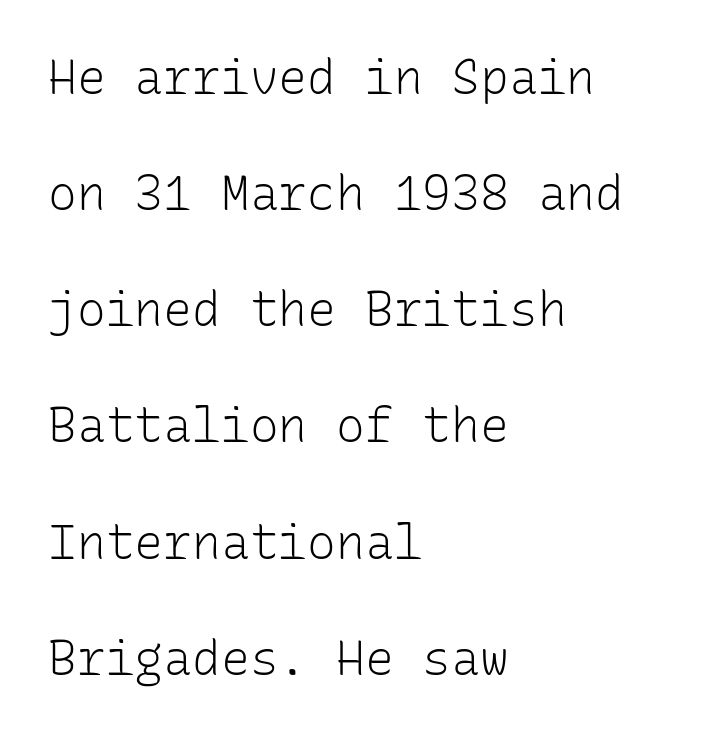
Q: Is the text bold? A: No.
Q: Is the text italic (slanted)? A: No, it is upright.
Q: Is the typeface a serif or a sans-serif typeface? A: Sans-serif.
Q: Is the text underlined? A: No.
Q: How is the paragraph aligned? A: Left-aligned.
Q: Is the spacing between letters normal or unusually wide? A: Normal.
Q: Is the spacing between lines tight, normal or loose? A: Loose.
Q: Width (condensed, normal, or wide)? A: Normal.
Q: Stroke contrast? A: Low.
Q: x-height? A: Medium.
Q: Monospaced? A: Yes.
